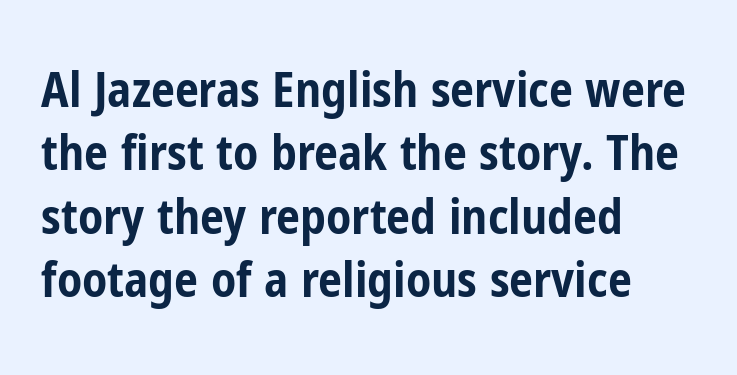
{"serif": "no", "italic": "no", "bold": "yes", "weight": "bold", "width": "condensed", "stroke_contrast": "low", "x_height": "medium", "monospaced": "no", "underline": "no", "align": "left", "line_spacing": "normal", "line_spacing_ratio": 1.32, "letter_spacing": "normal", "letter_spacing_em": 0.0, "glyph_px": 48}
